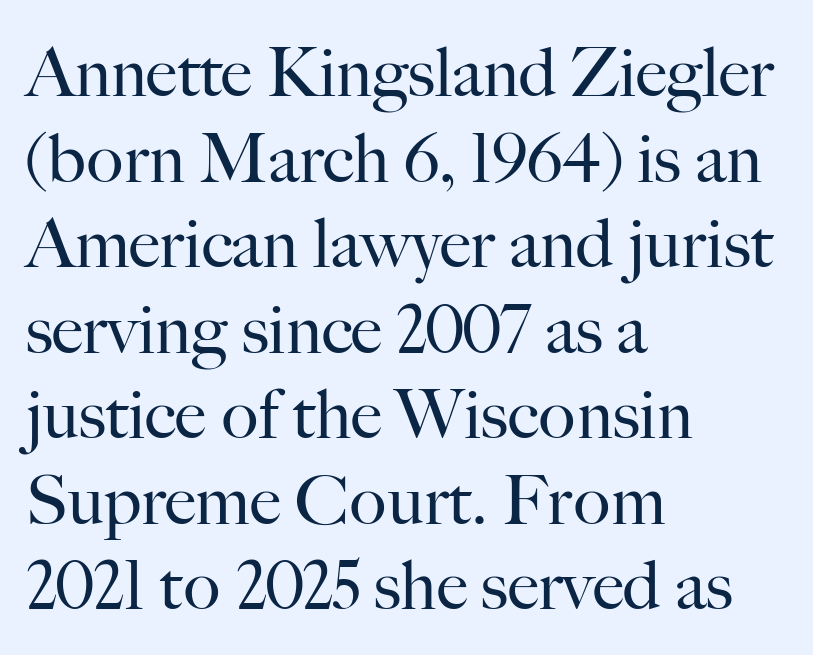
{"serif": "yes", "italic": "no", "bold": "no", "weight": "regular", "width": "normal", "stroke_contrast": "high", "x_height": "small", "monospaced": "no", "underline": "no", "align": "left", "line_spacing_ratio": 1.24, "letter_spacing": "normal", "letter_spacing_em": 0.0, "glyph_px": 69}
